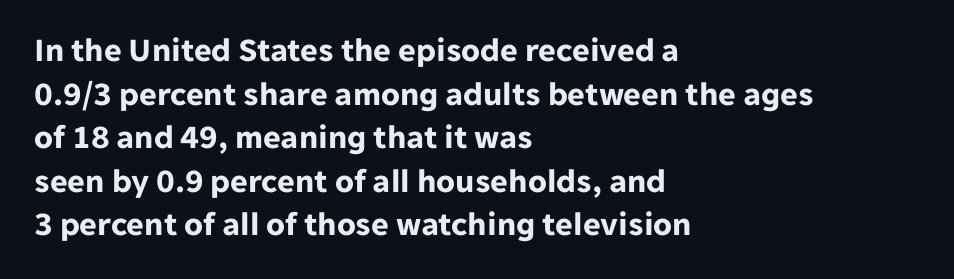
Q: Is the text bold? A: Yes.
Q: Is the text italic (slanted)? A: No, it is upright.
Q: Is the typeface a serif or a sans-serif typeface? A: Sans-serif.
Q: Is the text underlined? A: No.
Q: How is the paragraph aligned? A: Left-aligned.
Q: Is the spacing between letters normal or unusually wide? A: Normal.
Q: Is the spacing between lines tight, normal or loose? A: Normal.
Q: Width (condensed, normal, or wide)? A: Normal.
Q: Stroke contrast? A: Low.
Q: x-height? A: Medium.
Q: Monospaced? A: No.
